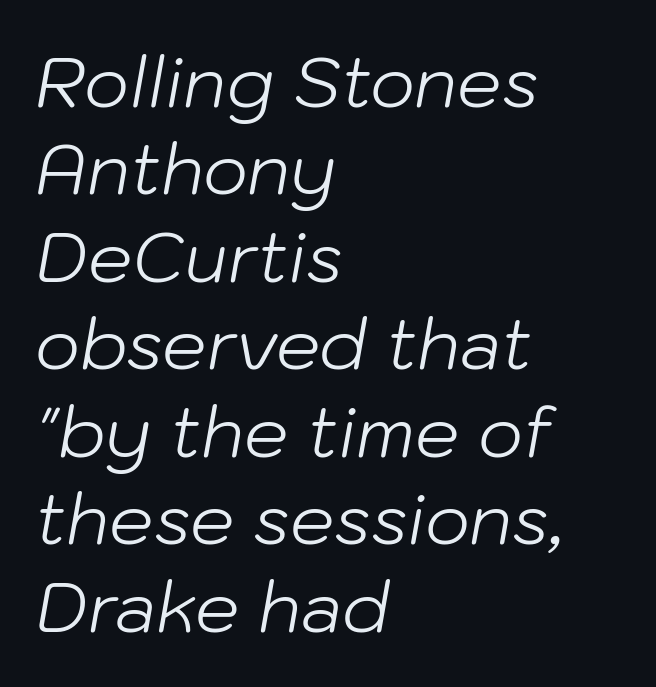
Q: Is the text bold? A: No.
Q: Is the text italic (slanted)? A: Yes, it leans right by about 10 degrees.
Q: Is the text underlined? A: No.
Q: How is the paragraph aligned? A: Left-aligned.
Q: Is the spacing between letters normal or unusually wide? A: Normal.
Q: Is the spacing between lines tight, normal or loose? A: Normal.
Q: Width (condensed, normal, or wide)? A: Normal.
Q: Stroke contrast? A: Low.
Q: x-height? A: Medium.
Q: Monospaced? A: No.
